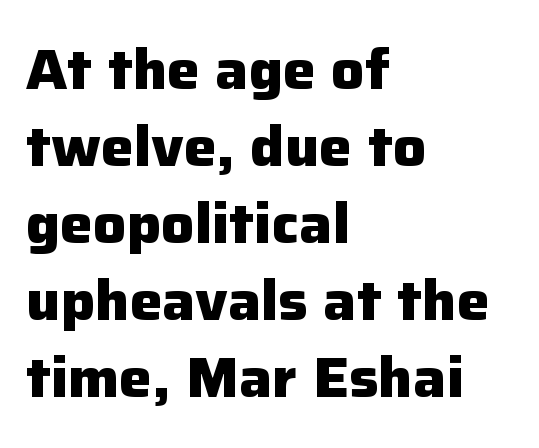
{"serif": "no", "italic": "no", "bold": "yes", "weight": "heavy", "width": "normal", "stroke_contrast": "low", "x_height": "medium", "monospaced": "no", "underline": "no", "align": "left", "line_spacing": "normal", "line_spacing_ratio": 1.4, "letter_spacing": "normal", "letter_spacing_em": 0.0, "glyph_px": 55}
